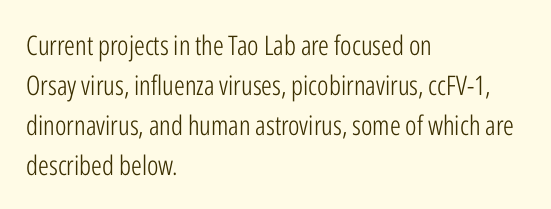
{"italic": "no", "bold": "no", "underline": "no", "align": "left", "line_spacing": "normal", "line_spacing_ratio": 1.48, "letter_spacing": "normal", "letter_spacing_em": 0.0, "glyph_px": 27}
